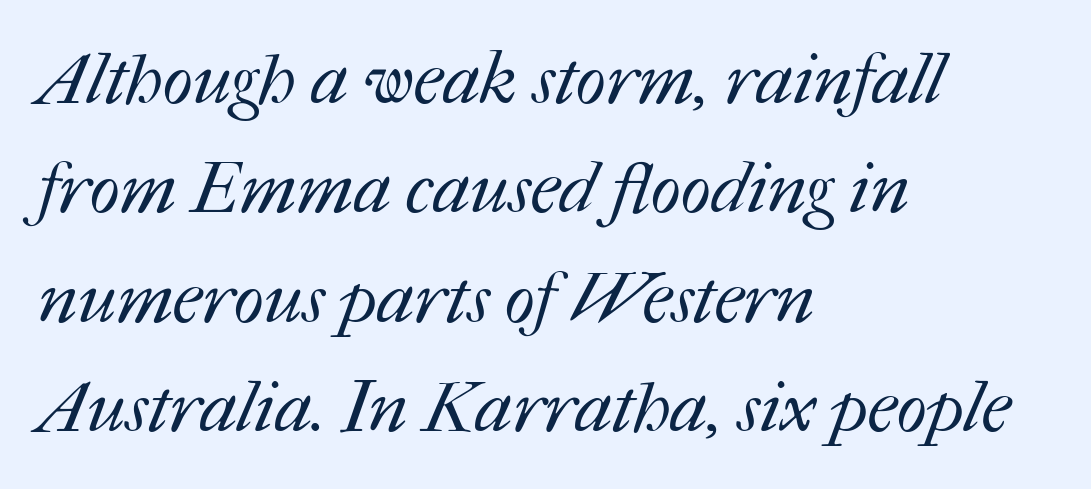
{"bold": "no", "weight": "regular", "width": "normal", "stroke_contrast": "medium", "x_height": "medium", "monospaced": "no", "underline": "no", "align": "left", "line_spacing": "normal", "line_spacing_ratio": 1.54, "letter_spacing": "normal", "letter_spacing_em": 0.0, "glyph_px": 71}
